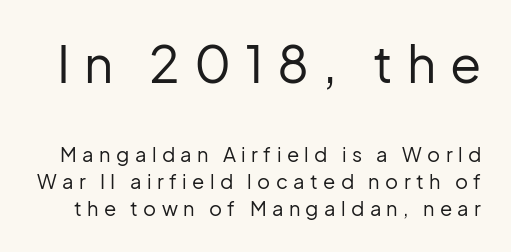
Size contrast runs from large at the top to small at the bottom. The typeface chosen for these lines omits serifs. Observe the wide spacing: letters keep a clear distance from each other. Is this a fixed-width face? No — the glyphs have proportional, varying widths. No word sits above an underline. Reading down the column, the eye jumps a familiar distance to each next line.
